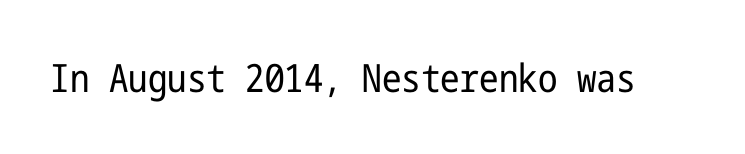
Q: Is the text bold? A: No.
Q: Is the text italic (slanted)? A: No, it is upright.
Q: Is the typeface a serif or a sans-serif typeface? A: Sans-serif.
Q: Is the text underlined? A: No.
Q: Is the spacing between letters normal or unusually wide? A: Normal.
Q: Width (condensed, normal, or wide)? A: Condensed.
Q: Stroke contrast? A: Low.
Q: x-height? A: Medium.
